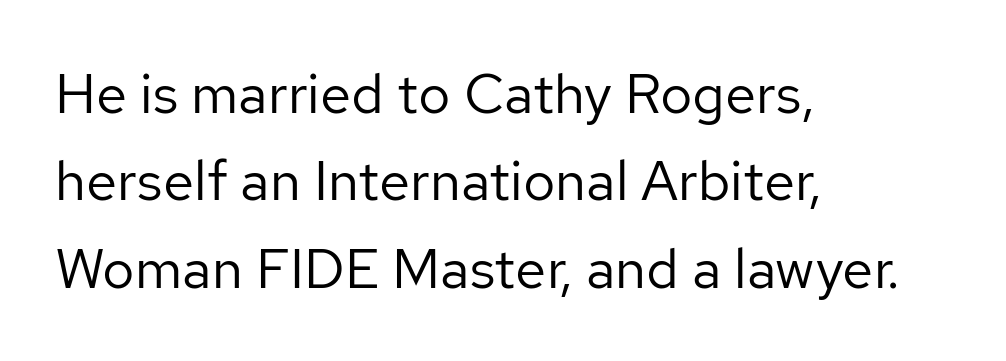
Short and long lines alike share a common starting point at left. The strip under each line holds only bare page. Whoever set this chose a conventional vertical rhythm. Nope, not italic — everything's standing straight.
